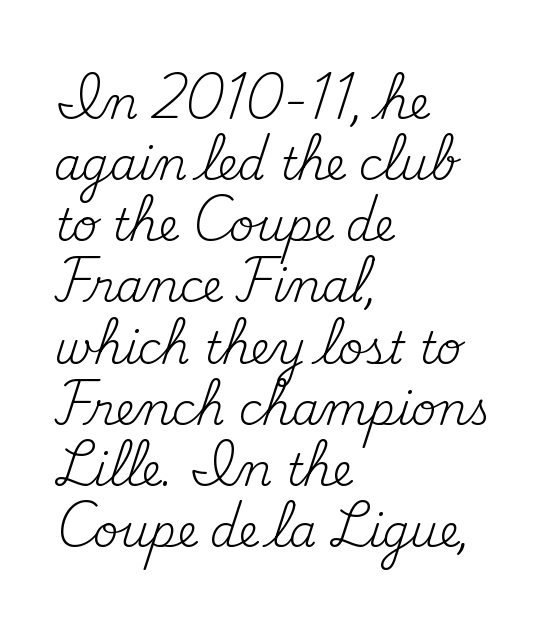
The image shows 44 px regular-weight serif type; set left-aligned, normal line spacing (1.39x), normal letter spacing, not underlined; medium stroke contrast and a small x-height.
